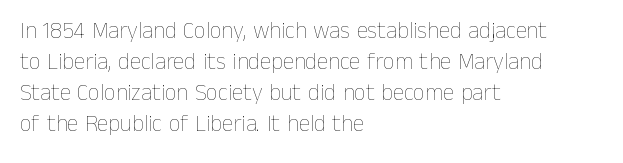
Posture: upright roman. The ragged edge is on the right, which tells us the setting is flush left. Reading down the column, the eye jumps a familiar distance to each next line. The specimen omits any rule beneath the text block's lines. The face looks like a standard text weight, possibly lighter.
